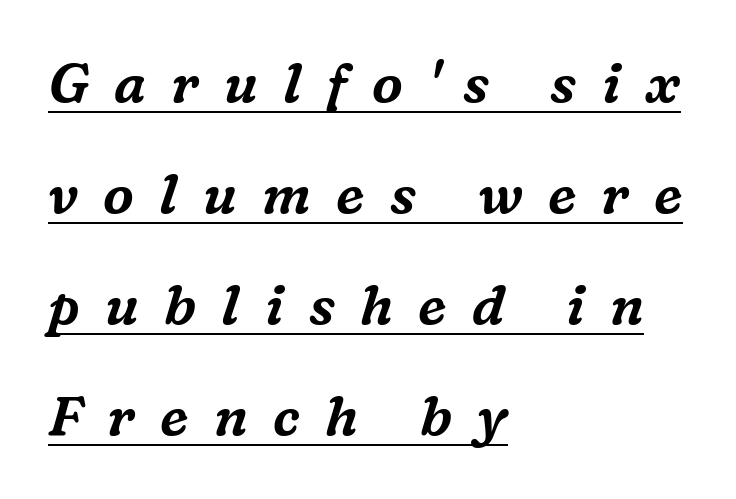
Q: Is the text italic (slanted)? A: Yes, it leans right by about 16 degrees.
Q: Is the typeface a serif or a sans-serif typeface? A: Serif.
Q: Is the text underlined? A: Yes.
Q: How is the paragraph aligned? A: Left-aligned.
Q: Is the spacing between letters normal or unusually wide? A: Unusually wide.
Q: Is the spacing between lines tight, normal or loose? A: Loose.
Q: Width (condensed, normal, or wide)? A: Normal.
Q: Stroke contrast? A: Medium.
Q: x-height? A: Medium.
Q: Monospaced? A: No.
